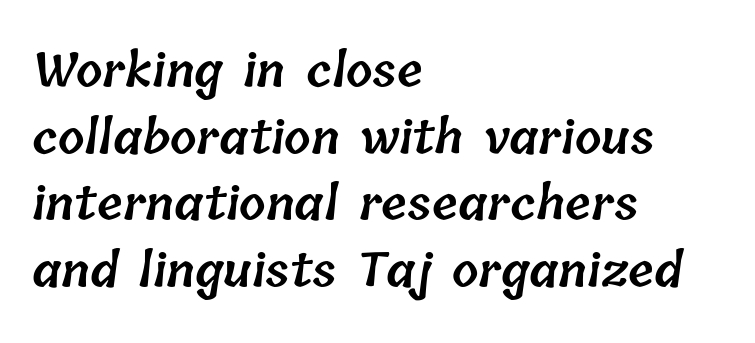
Is there much room between lines? A standard amount, neither cramped nor airy. The baseline area is clear. Students, note that the glyphs here touch the page at normal intervals. You could not count columns in this text — the font is proportionally spaced. The text block is weighted toward the left margin, trailing off unevenly rightward. Slightly chunky letters — semibold, I'd say, not full bold.
